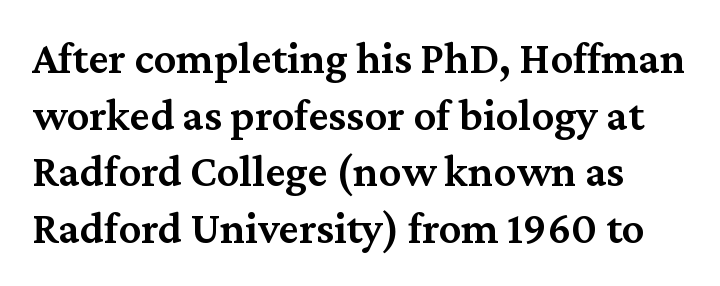
The image shows 45 px semibold serif type, upright; set normal line spacing (1.26x), normal letter spacing, not underlined; medium stroke contrast and a medium x-height.
